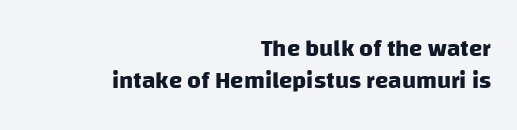
Q: Is the text bold? A: Yes.
Q: Is the text underlined? A: No.
Q: How is the paragraph aligned? A: Right-aligned.
Q: Is the spacing between letters normal or unusually wide? A: Normal.
Q: Is the spacing between lines tight, normal or loose? A: Normal.
